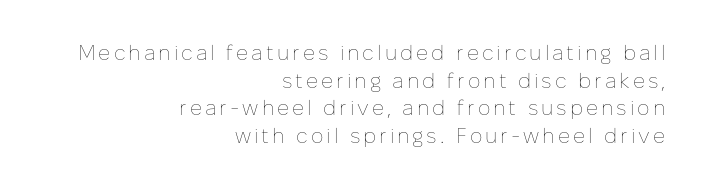
The letters stand upright; this is a roman face. The ragged edge is on the left, which tells us the setting is flush right. The typesetting does not lean heavy: it is not bold. A clean baseline with only descenders dipping below it.
